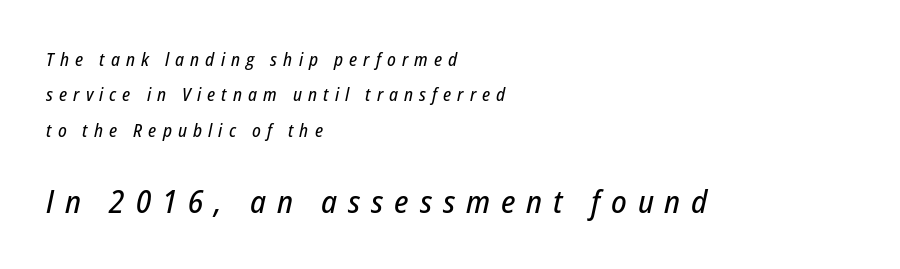
Q: Is the text italic (slanted)? A: Yes, it leans right by about 12 degrees.
Q: Is the text underlined? A: No.
Q: How is the paragraph aligned? A: Left-aligned.
Q: Is the spacing between letters normal or unusually wide? A: Unusually wide.
Q: Is the spacing between lines tight, normal or loose? A: Loose.
Q: Which block of text is set in a larger size, the first (top) or the second (bottom)? A: The second (bottom) one.
Q: Width (condensed, normal, or wide)? A: Condensed.
Q: Stroke contrast? A: Low.
Q: x-height? A: Medium.
Q: Monospaced? A: No.
